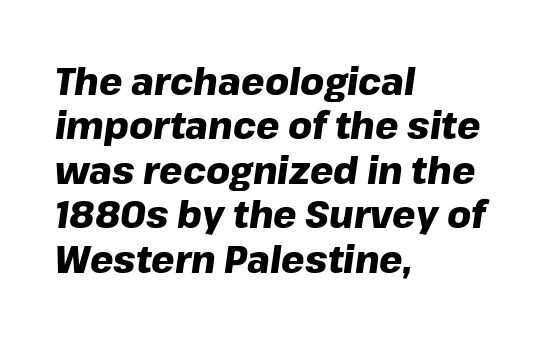
The image shows 37 px heavy type, italic (leaning right); set left-aligned, line spacing 1.2x, normal letter spacing, not underlined; low stroke contrast and a medium x-height.
